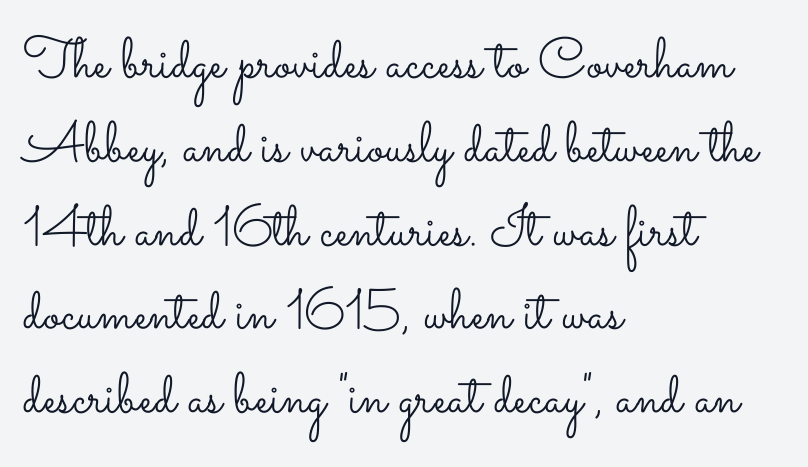
{"bold": "no", "weight": "light", "width": "wide", "stroke_contrast": "low", "x_height": "small", "monospaced": "no", "underline": "no", "align": "left", "line_spacing": "normal", "line_spacing_ratio": 1.47, "letter_spacing": "normal", "letter_spacing_em": 0.0, "glyph_px": 57}
